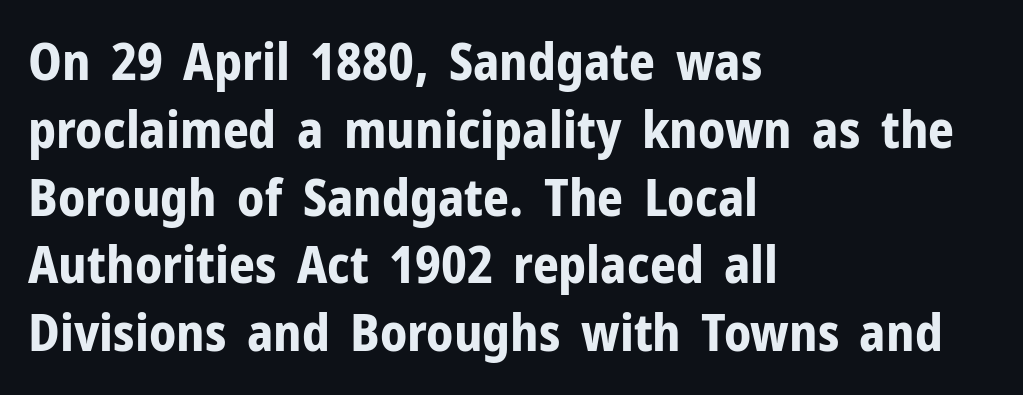
Varying glyph widths throughout — classic text-font behaviour. Typographic density is high because the face is bold. Compared with a centered layout, this one pins lines to the left instead. Notice how the stems are strictly vertical — no italics here.
